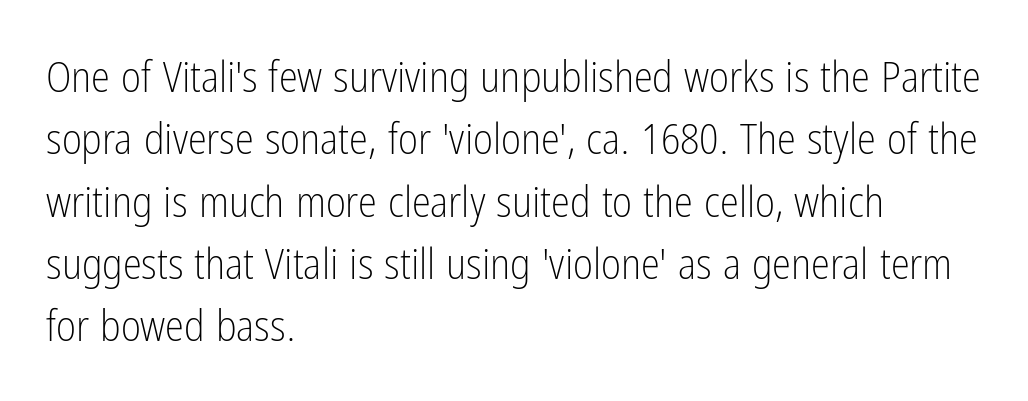
The image shows 43 px light, condensed sans-serif type, upright; set left-aligned, normal line spacing (1.45x), normal letter spacing, not underlined; low stroke contrast and a medium x-height.
